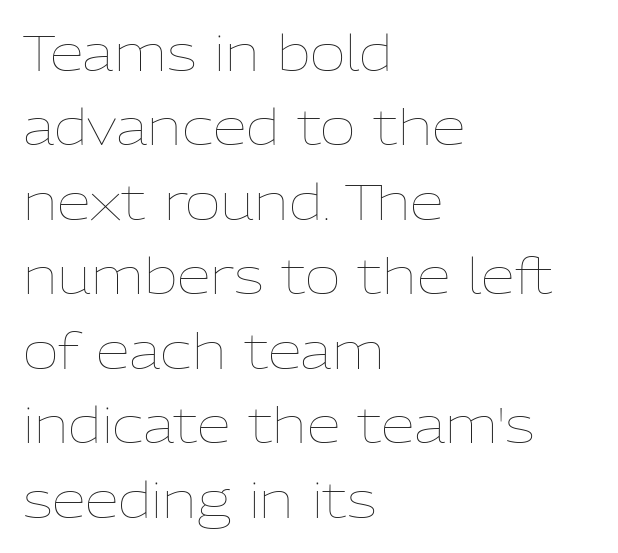
Is this a heavy cut? Hardly; it is regular or lighter. The typesetter chose a ragged-right arrangement here. Proportional: the letters do not fall into vertical columns. How are the letters spaced? Ordinarily, with no added tracking. The type sits square on the baseline with zero lean.
